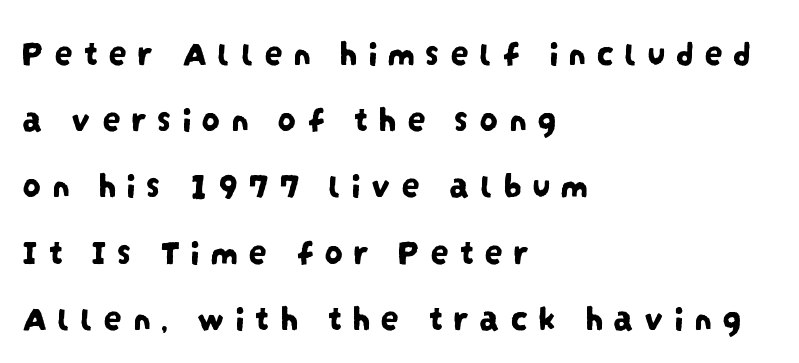
Q: Is the typeface a serif or a sans-serif typeface? A: Sans-serif.
Q: Is the text underlined? A: No.
Q: How is the paragraph aligned? A: Left-aligned.
Q: Is the spacing between letters normal or unusually wide? A: Unusually wide.
Q: Width (condensed, normal, or wide)? A: Condensed.
Q: Stroke contrast? A: Low.
Q: x-height? A: Large.
Q: Monospaced? A: No.
